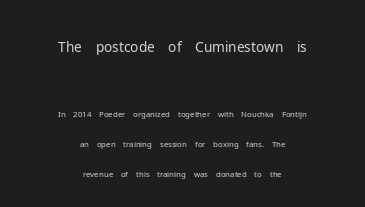
Q: Is the text bold? A: No.
Q: Is the text italic (slanted)? A: No, it is upright.
Q: Is the typeface a serif or a sans-serif typeface? A: Sans-serif.
Q: Is the text underlined? A: No.
Q: How is the paragraph aligned? A: Centered.
Q: Is the spacing between letters normal or unusually wide? A: Normal.
Q: Which block of text is set in a larger size, the first (top) or the second (bottom)? A: The first (top) one.
Q: Width (condensed, normal, or wide)? A: Normal.
Q: Stroke contrast? A: Low.
Q: x-height? A: Medium.
Q: Monospaced? A: No.
